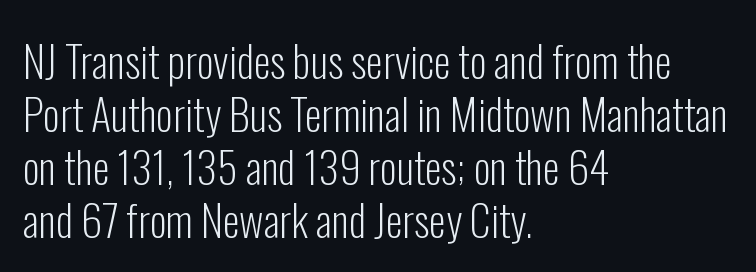
Q: Is the text bold? A: No.
Q: Is the text italic (slanted)? A: No, it is upright.
Q: Is the typeface a serif or a sans-serif typeface? A: Sans-serif.
Q: Is the text underlined? A: No.
Q: How is the paragraph aligned? A: Left-aligned.
Q: Is the spacing between letters normal or unusually wide? A: Normal.
Q: Width (condensed, normal, or wide)? A: Condensed.
Q: Stroke contrast? A: Low.
Q: x-height? A: Medium.
Q: Monospaced? A: No.
